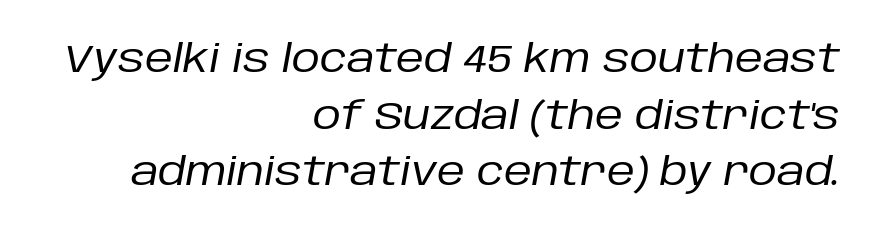
The image shows 39 px regular-weight type, italic (leaning right); set right-aligned, normal line spacing (1.45x), normal letter spacing, not underlined; low stroke contrast and a large x-height.
